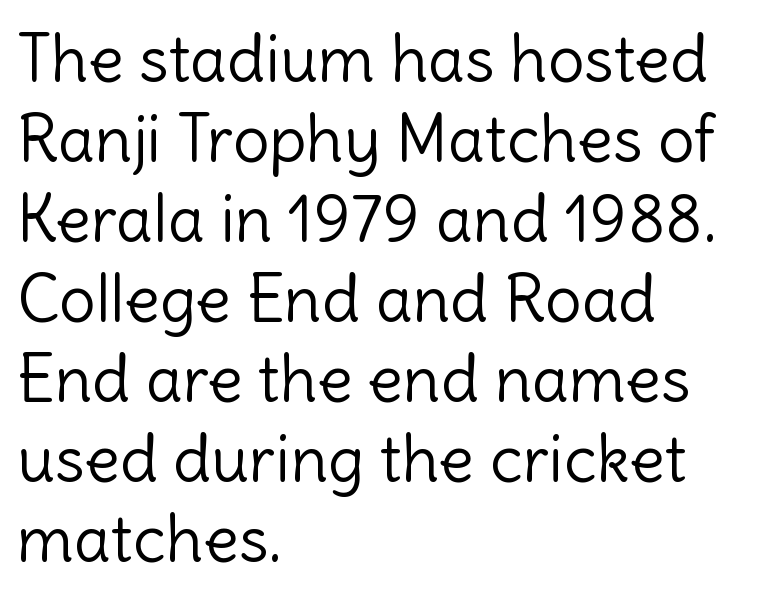
{"serif": "no", "italic": "no", "bold": "no", "weight": "light", "width": "normal", "x_height": "medium", "monospaced": "no", "underline": "no", "align": "left", "line_spacing_ratio": 1.23, "letter_spacing": "normal", "letter_spacing_em": 0.0, "glyph_px": 65}
